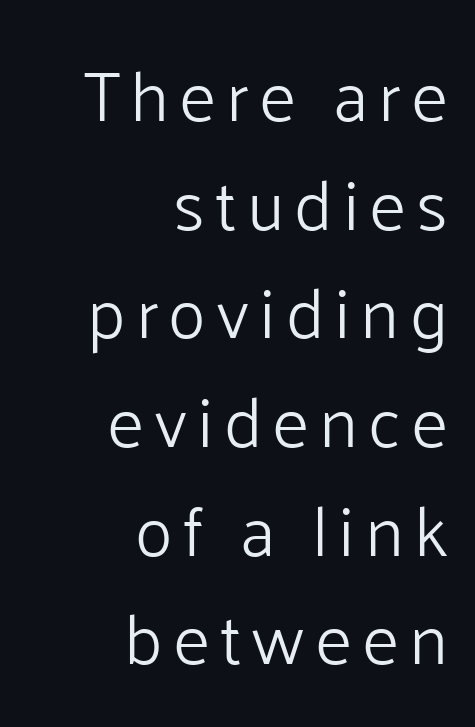
{"serif": "no", "italic": "no", "bold": "no", "weight": "light", "width": "normal", "stroke_contrast": "low", "x_height": "medium", "monospaced": "no", "underline": "no", "align": "right", "line_spacing": "normal", "line_spacing_ratio": 1.53, "glyph_px": 71}
